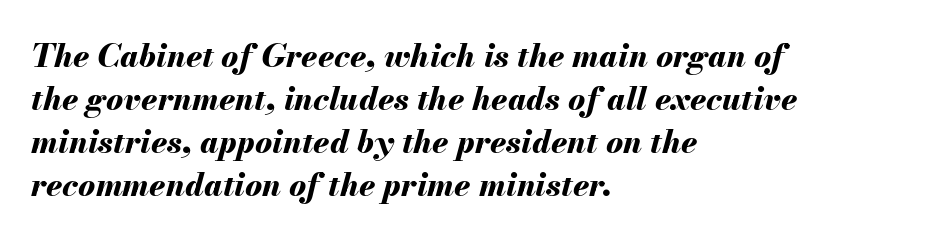
The letters advance in unequal steps, a hallmark of proportional type. These lines carry a lot of weight — the face is fully bold. Whoever set this chose a conventional vertical rhythm. The tracking reads as untouched default to a designer's eye. The string is rendered with underlining switched off.
